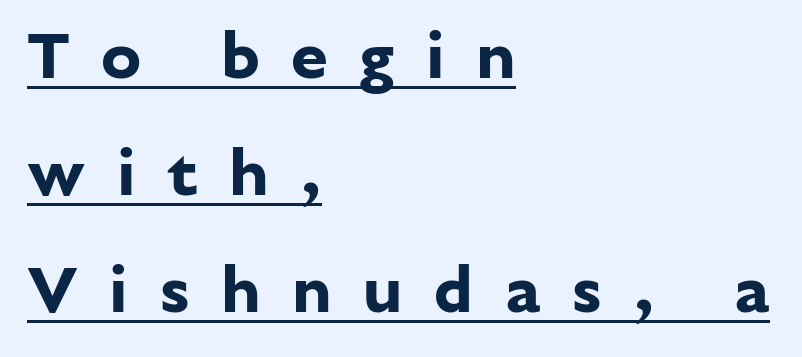
The image shows 67 px bold sans-serif type, upright; set left-aligned, line spacing 1.75x, unusually wide letter spacing (+0.47 em), underlined; low stroke contrast and a medium x-height.
